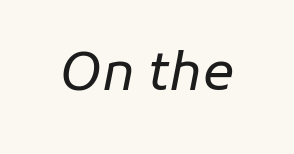
{"italic": "yes", "lean": "right", "slant_degrees": 11, "bold": "no", "weight": "regular", "width": "normal", "stroke_contrast": "low", "x_height": "medium", "monospaced": "no", "underline": "no", "letter_spacing": "normal", "letter_spacing_em": 0.0, "glyph_px": 52}
